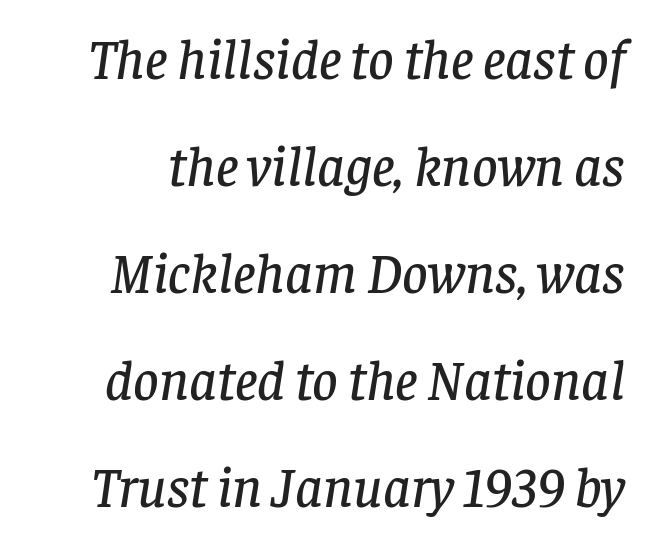
The image shows 56 px serif type, italic (leaning right); set loose line spacing (1.91x), normal letter spacing, not underlined; low stroke contrast and a large x-height.
